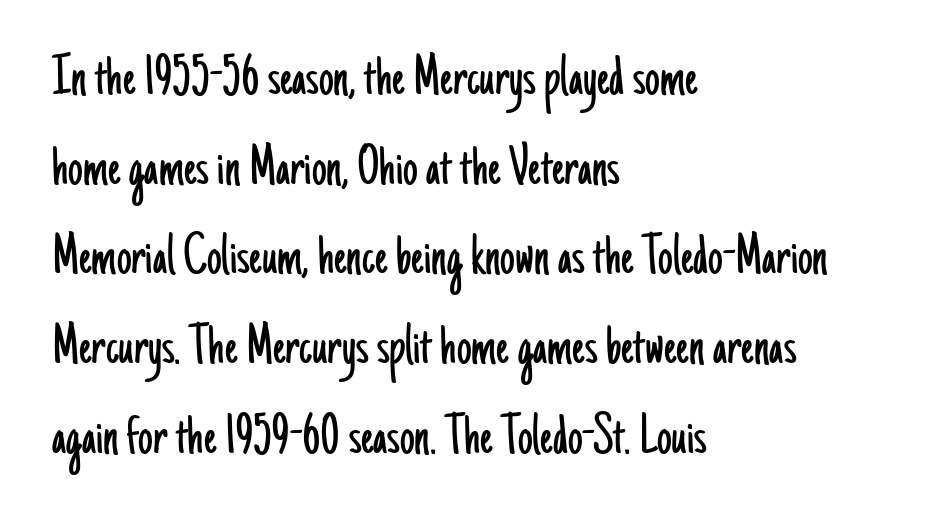
{"serif": "no", "italic": "no", "bold": "no", "weight": "light", "width": "condensed", "stroke_contrast": "low", "x_height": "small", "monospaced": "no", "underline": "no", "align": "left", "line_spacing": "normal", "line_spacing_ratio": 1.52, "letter_spacing": "normal", "letter_spacing_em": 0.0, "glyph_px": 59}
